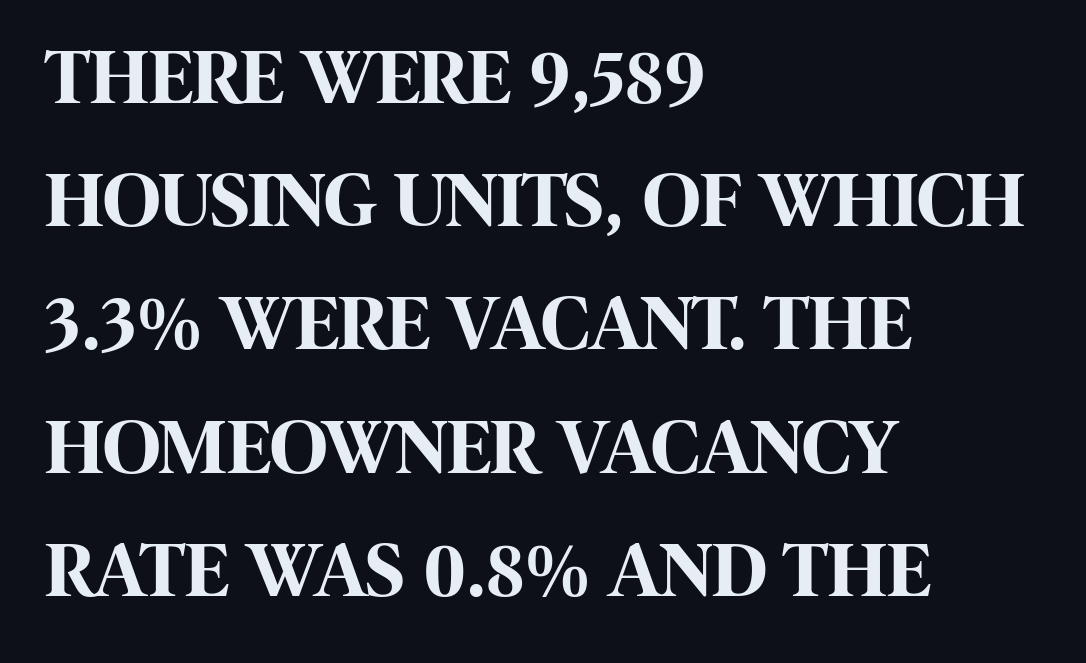
The image shows 79 px bold, condensed sans-serif type, upright; set left-aligned, normal line spacing (1.56x), normal letter spacing, not underlined; high stroke contrast and a large x-height.
